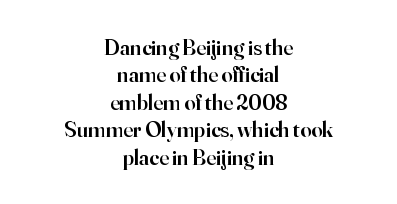
Q: Is the text bold? A: Semi-bold.
Q: Is the text italic (slanted)? A: No, it is upright.
Q: Is the text underlined? A: No.
Q: How is the paragraph aligned? A: Centered.
Q: Is the spacing between letters normal or unusually wide? A: Normal.
Q: Is the spacing between lines tight, normal or loose? A: Normal.
